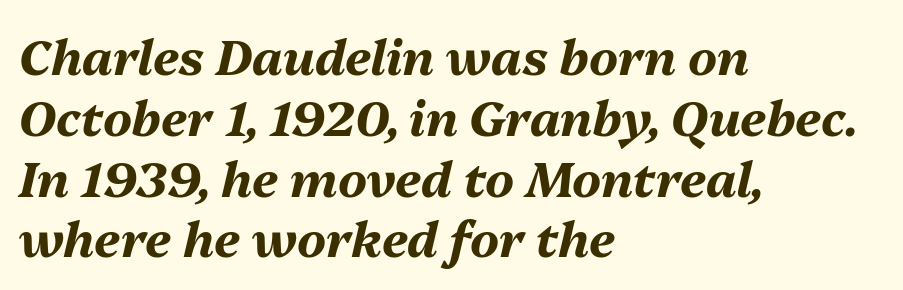
The image shows 49 px bold type, italic (leaning right); set left-aligned, line spacing 1.24x, normal letter spacing, not underlined; medium stroke contrast and a medium x-height.
